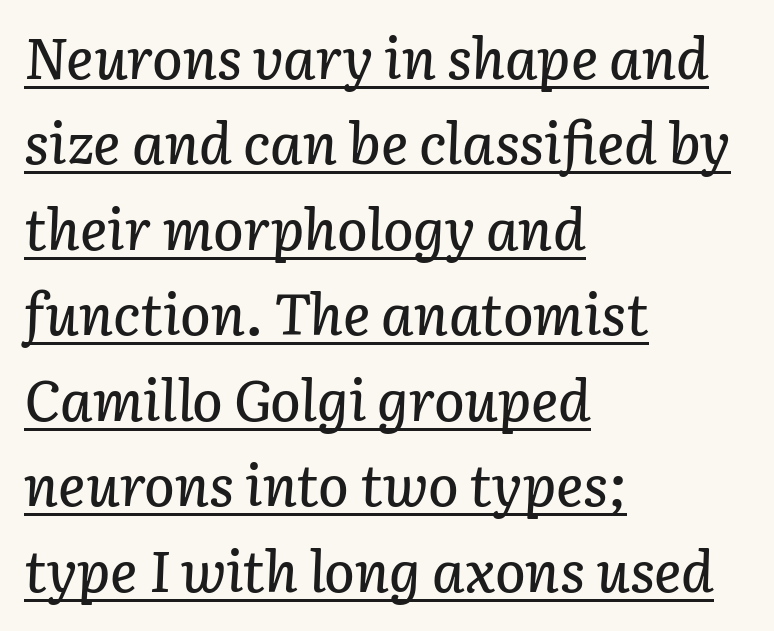
The image shows 57 px text type, italic (leaning right); set left-aligned, normal line spacing (1.5x), normal letter spacing, underlined; low stroke contrast and a medium x-height.
